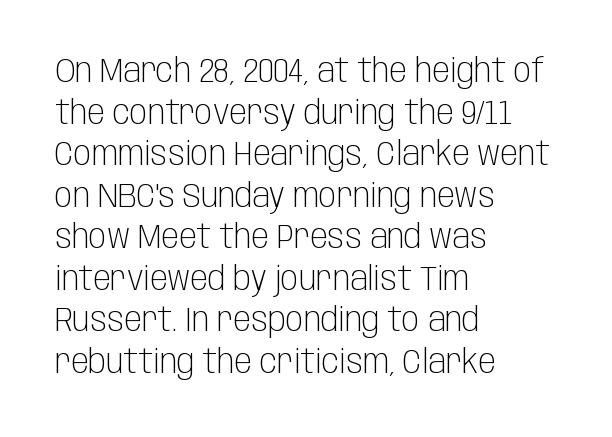
Q: Is the text bold? A: No.
Q: Is the text italic (slanted)? A: No, it is upright.
Q: Is the typeface a serif or a sans-serif typeface? A: Sans-serif.
Q: Is the text underlined? A: No.
Q: How is the paragraph aligned? A: Left-aligned.
Q: Is the spacing between letters normal or unusually wide? A: Normal.
Q: Is the spacing between lines tight, normal or loose? A: Normal.
Q: Width (condensed, normal, or wide)? A: Condensed.
Q: Stroke contrast? A: Low.
Q: x-height? A: Large.
Q: Monospaced? A: No.
